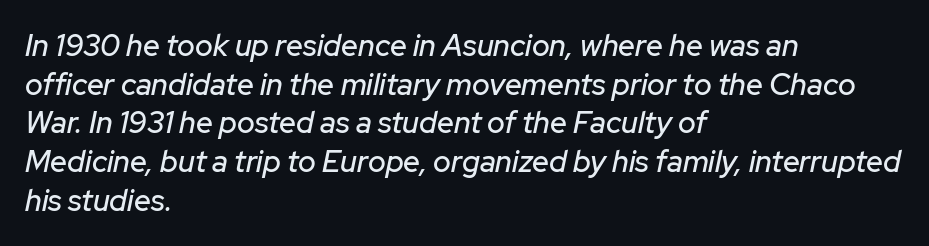
Each letter keeps its own natural width here, so spacing adapts to shape. Baseline-to-baseline distance is the conventional proportion of letter height. Rendered with sloped, italic letterforms. Plain, unruled lines of type.
